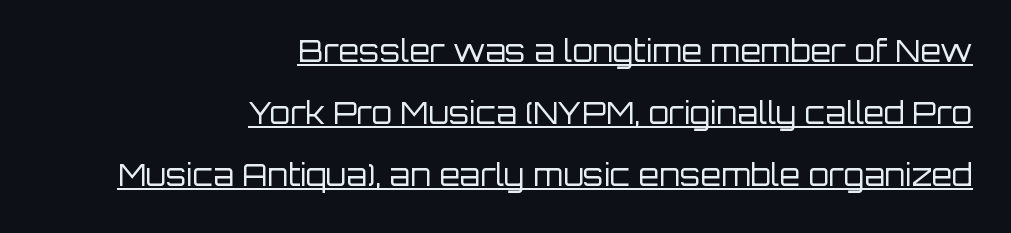
{"serif": "no", "italic": "no", "bold": "no", "weight": "regular", "width": "normal", "stroke_contrast": "low", "x_height": "large", "monospaced": "no", "underline": "yes", "align": "right", "line_spacing": "loose", "line_spacing_ratio": 2.06, "letter_spacing": "normal", "letter_spacing_em": 0.0, "glyph_px": 30}
